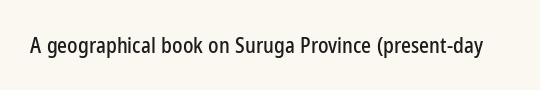
Every character sits straight up, as roman type does. The string is rendered with underlining switched off. Students, note that the glyphs here touch the page at normal intervals.
